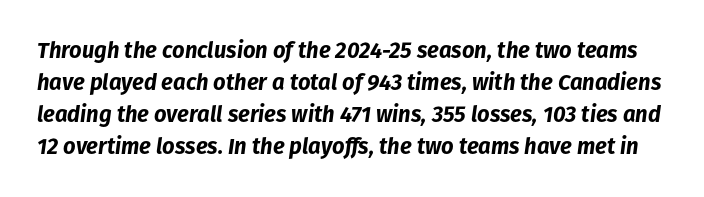
Q: Is the text bold? A: Yes.
Q: Is the text italic (slanted)? A: Yes, it leans right by about 8 degrees.
Q: Is the text underlined? A: No.
Q: Is the spacing between letters normal or unusually wide? A: Normal.
Q: Is the spacing between lines tight, normal or loose? A: Normal.
